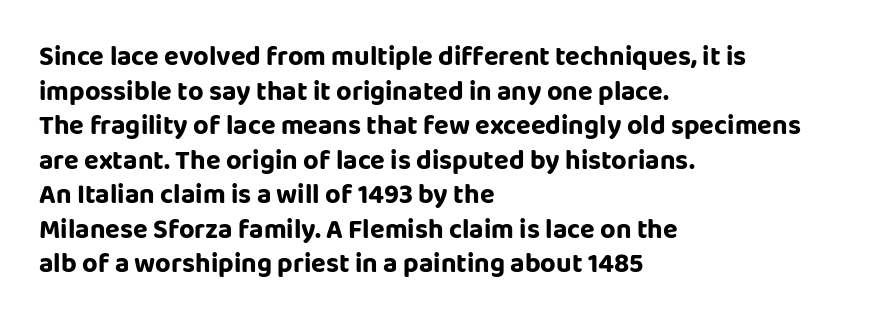
Q: Is the text italic (slanted)? A: No, it is upright.
Q: Is the text underlined? A: No.
Q: How is the paragraph aligned? A: Left-aligned.
Q: Is the spacing between letters normal or unusually wide? A: Normal.
Q: Is the spacing between lines tight, normal or loose? A: Normal.
